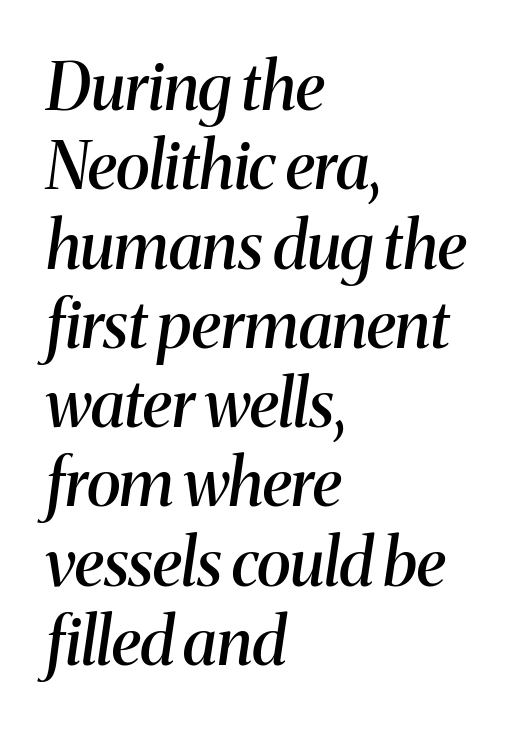
{"serif": "yes", "italic": "yes", "lean": "right", "slant_degrees": 8, "bold": "semi", "weight": "semibold", "width": "normal", "stroke_contrast": "medium", "x_height": "medium", "monospaced": "no", "underline": "no", "align": "left", "line_spacing_ratio": 1.22, "letter_spacing": "normal", "letter_spacing_em": 0.0, "glyph_px": 65}
